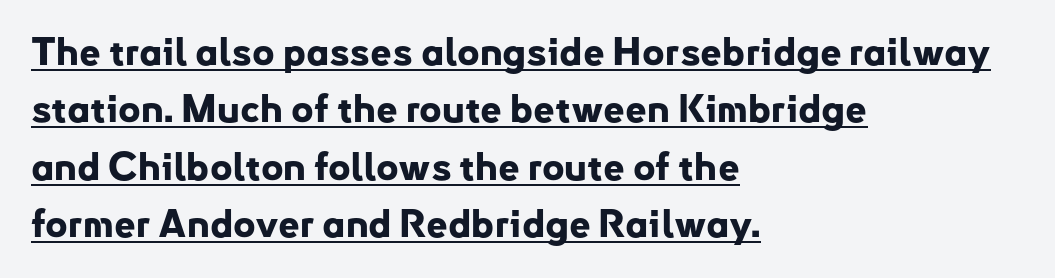
Q: Is the text bold? A: Yes.
Q: Is the text italic (slanted)? A: No, it is upright.
Q: Is the typeface a serif or a sans-serif typeface? A: Sans-serif.
Q: Is the text underlined? A: Yes.
Q: How is the paragraph aligned? A: Left-aligned.
Q: Is the spacing between letters normal or unusually wide? A: Normal.
Q: Is the spacing between lines tight, normal or loose? A: Normal.
Q: Width (condensed, normal, or wide)? A: Normal.
Q: Stroke contrast? A: Low.
Q: x-height? A: Small.
Q: Monospaced? A: No.
